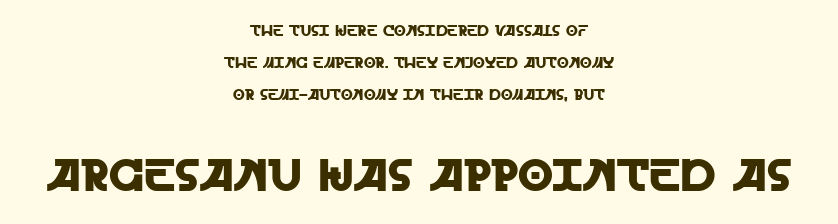
The lettering holds an erect, upright posture throughout. Underline: absent. The compositor balanced each line on the midline. Standard letterfit; no display-style spreading of the glyphs. Regarding leading, the lines here are spaced well apart. To sum up the face: it is a sans, with no serifs.
